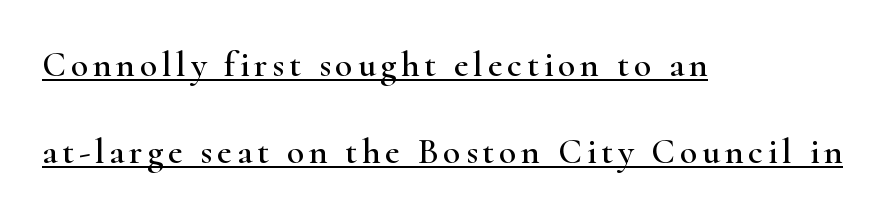
Character widths vary here, with narrow letters taking less room than wide ones. What's the leading like? Stretched, with rows far apart. This is roman type, the default non-slanted kind. The type family on display is of the serif kind. These lines stack with their left ends in a neat column. Underline: present.
